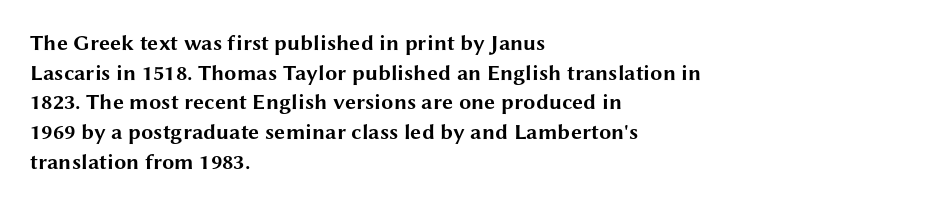
Q: Is the text bold? A: Yes.
Q: Is the text italic (slanted)? A: No, it is upright.
Q: Is the text underlined? A: No.
Q: How is the paragraph aligned? A: Left-aligned.
Q: Is the spacing between letters normal or unusually wide? A: Normal.
Q: Is the spacing between lines tight, normal or loose? A: Normal.
